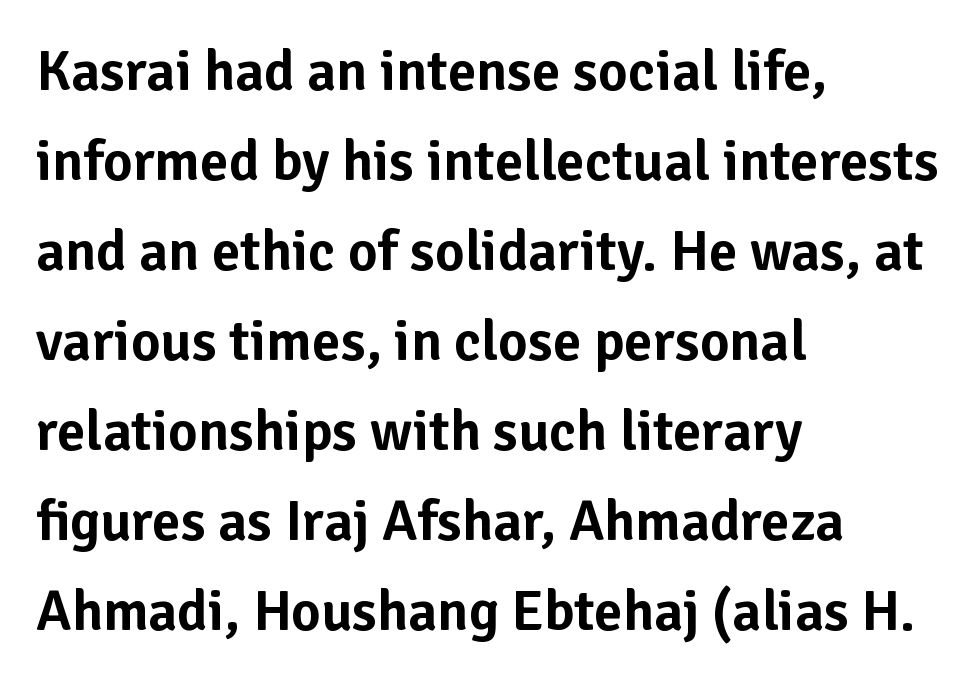
Q: Is the text italic (slanted)? A: No, it is upright.
Q: Is the typeface a serif or a sans-serif typeface? A: Sans-serif.
Q: Is the text underlined? A: No.
Q: How is the paragraph aligned? A: Left-aligned.
Q: Is the spacing between letters normal or unusually wide? A: Normal.
Q: Is the spacing between lines tight, normal or loose? A: Normal.
Q: Width (condensed, normal, or wide)? A: Normal.
Q: Stroke contrast? A: Low.
Q: x-height? A: Medium.
Q: Monospaced? A: No.
